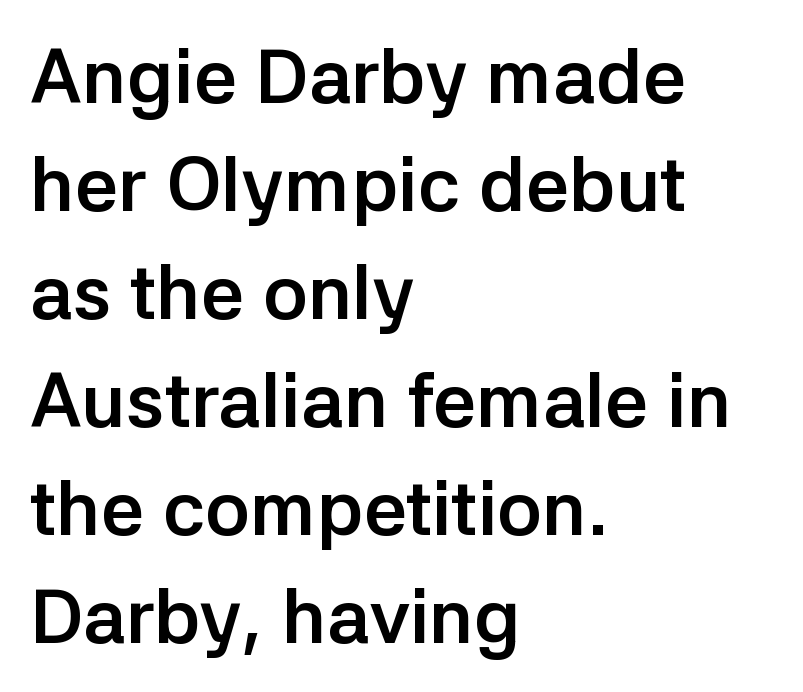
{"serif": "no", "italic": "no", "bold": "yes", "weight": "semibold", "width": "normal", "stroke_contrast": "low", "x_height": "medium", "monospaced": "no", "underline": "no", "align": "left", "line_spacing": "normal", "line_spacing_ratio": 1.42, "letter_spacing": "normal", "letter_spacing_em": 0.0, "glyph_px": 76}
